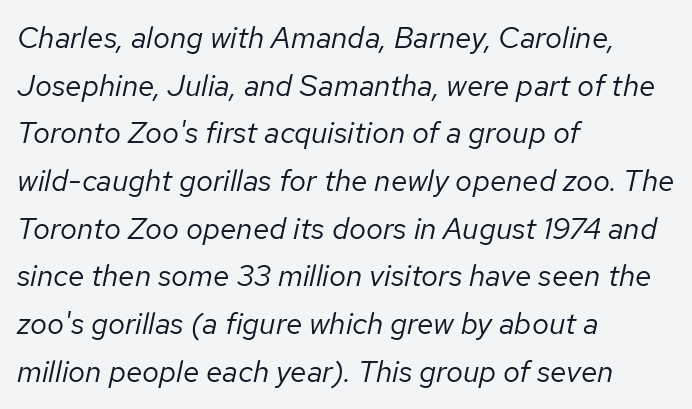
The image shows 30 px regular-weight type, italic (leaning right); set left-aligned, normal line spacing (1.59x), normal letter spacing, not underlined; low stroke contrast and a medium x-height.
